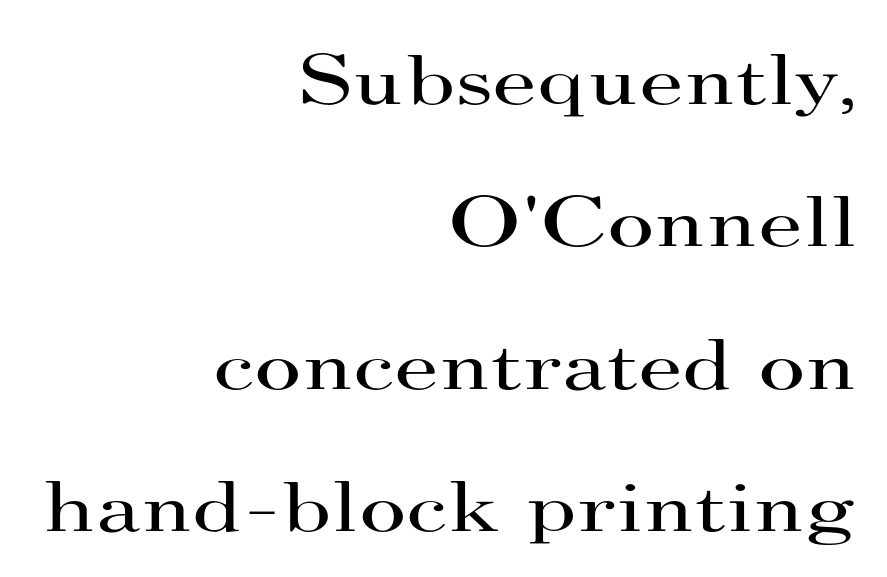
{"serif": "yes", "italic": "no", "bold": "no", "weight": "regular", "width": "wide", "stroke_contrast": "high", "x_height": "small", "monospaced": "no", "underline": "no", "align": "right", "line_spacing": "loose", "line_spacing_ratio": 1.95, "letter_spacing": "normal", "letter_spacing_em": 0.0, "glyph_px": 73}
